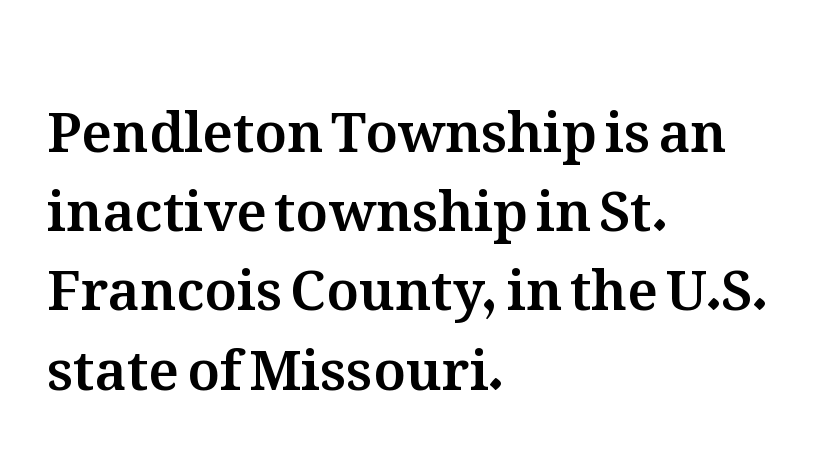
Caption: standard tracking, unaltered. The rendering anchors every line to the left-hand side. Is this a fixed-width face? No — the glyphs have proportional, varying widths. Italic: no, the glyphs are upright roman.
